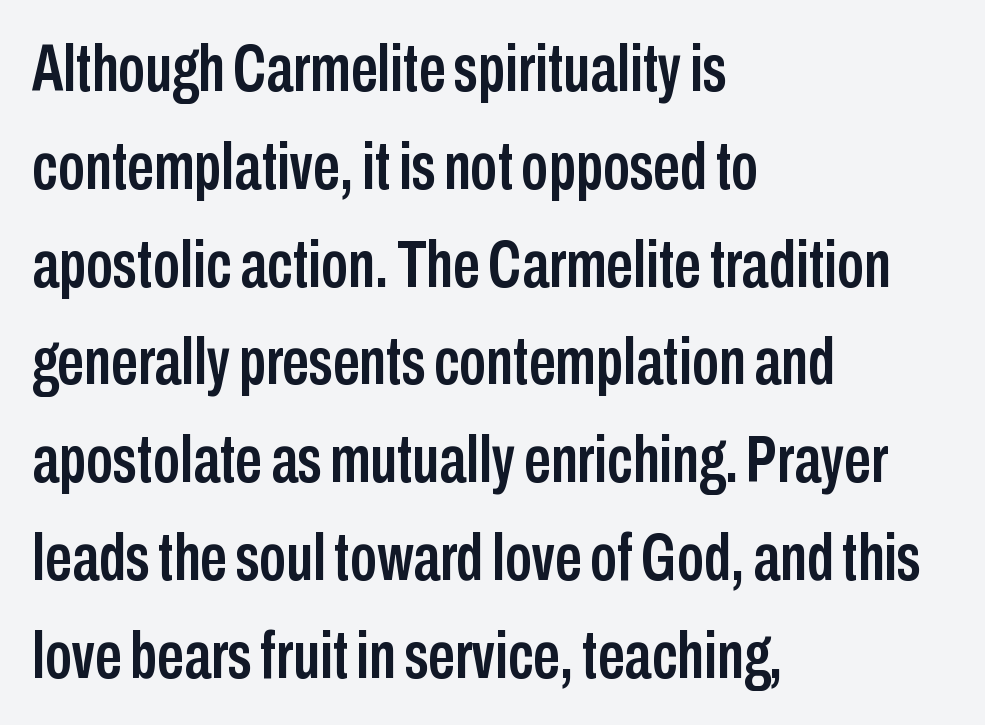
The image shows 67 px condensed sans-serif type, upright; set left-aligned, normal line spacing (1.46x), normal letter spacing, not underlined; low stroke contrast and a medium x-height.
